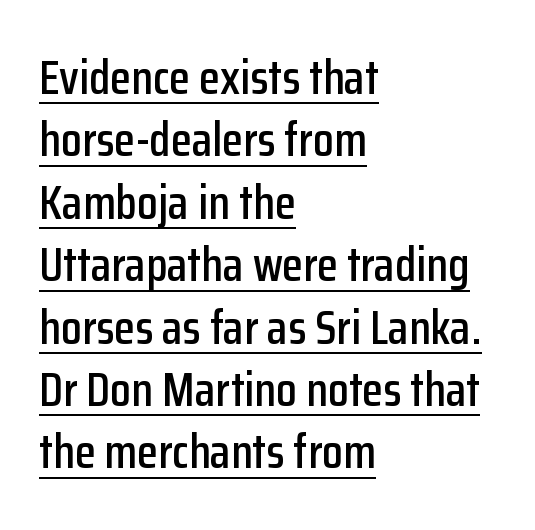
Whoever set this chose a conventional vertical rhythm. Is the block centered? No — it sits flush against the left margin. These lines are rendered in a variable-pitch font. The typesetter has applied underlining to the passage shown. The letters carry no serifs — their stems end cleanly without finishing strokes.
